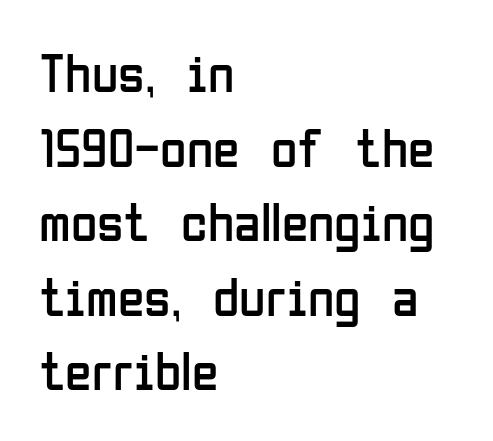
The image shows 54 px regular-weight, condensed sans-serif type, upright; set left-aligned, normal line spacing (1.38x), normal letter spacing, not underlined; low stroke contrast and a medium x-height.
